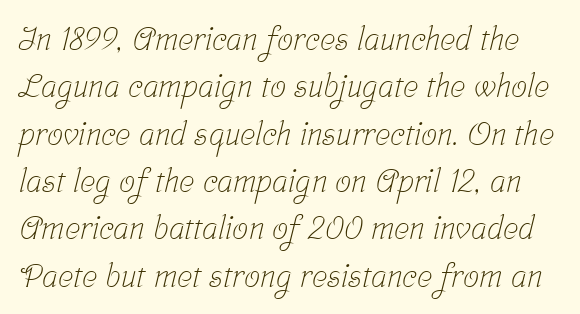
The image shows 32 px light, condensed serif type; set normal line spacing (1.48x), normal letter spacing, not underlined; low stroke contrast and a medium x-height.
